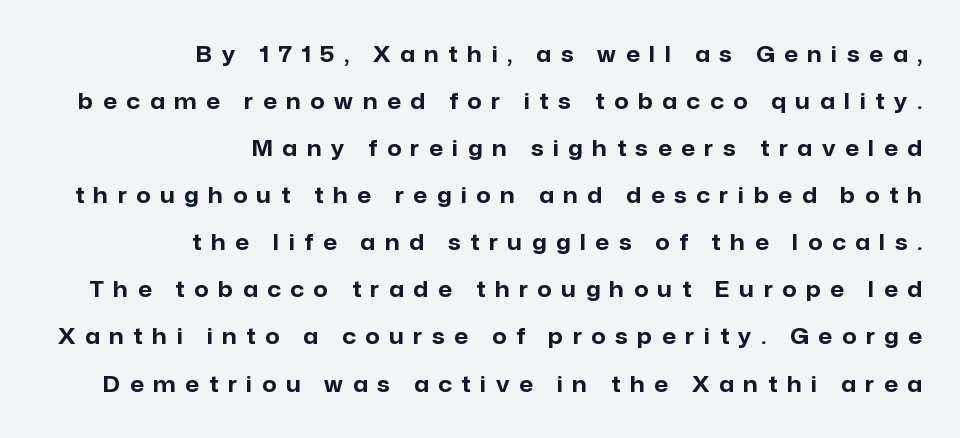
Inter-character spacing is expanded well beyond the font's built-in metrics. You'd pick this weight for a headline — it's a proper bold. In terms of leading, this rendering errs on the spacious side. In CSS terms this would be text-align: right. Style check: upright.
